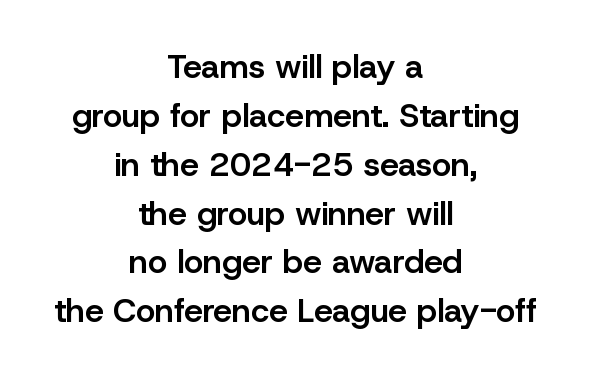
{"serif": "no", "italic": "no", "bold": "semi", "weight": "semibold", "width": "normal", "stroke_contrast": "low", "x_height": "medium", "monospaced": "no", "underline": "no", "align": "center", "line_spacing": "normal", "line_spacing_ratio": 1.48, "letter_spacing": "normal", "letter_spacing_em": 0.0, "glyph_px": 33}
